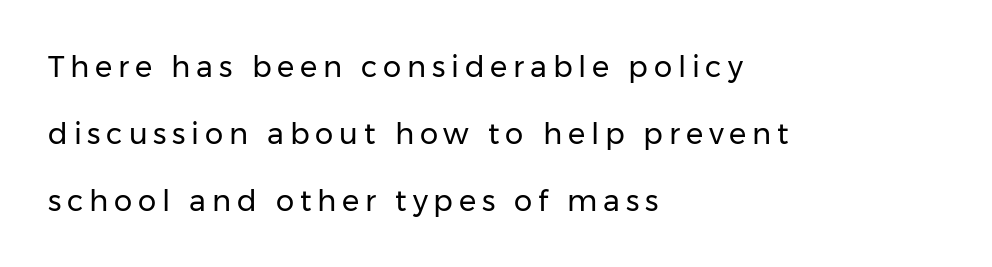
The gap between lines stays unmarked. Here the designer chose a conventional face with non-uniform glyph widths. The type is letterspaced generously, with wide tracking. Unbolded letterforms with no extra heft. One glance says open: line gaps are wider than usual. Alignment: flush left.
